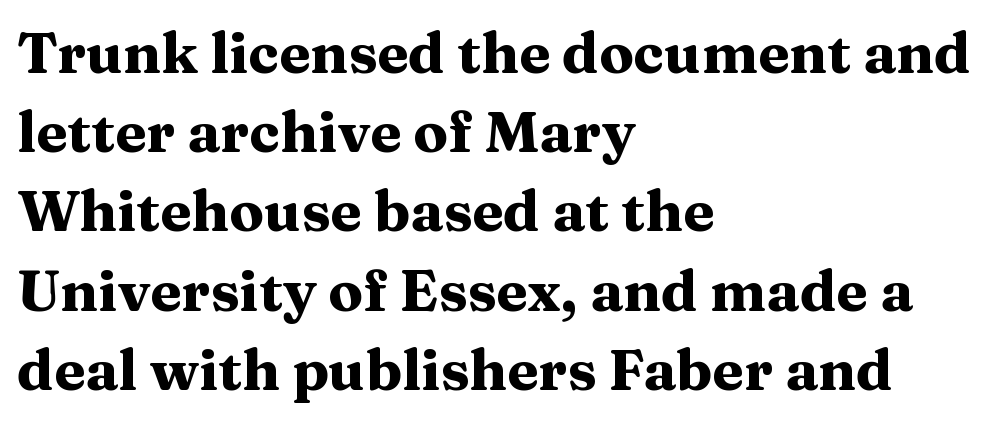
The line texture is even and compact thanks to regular tracking. The typesetter chose a ragged-right arrangement here. The line-height multiplier appears to be the usual default. Do the letters lean? They stand straight. Nobody drew a line under any word here.
